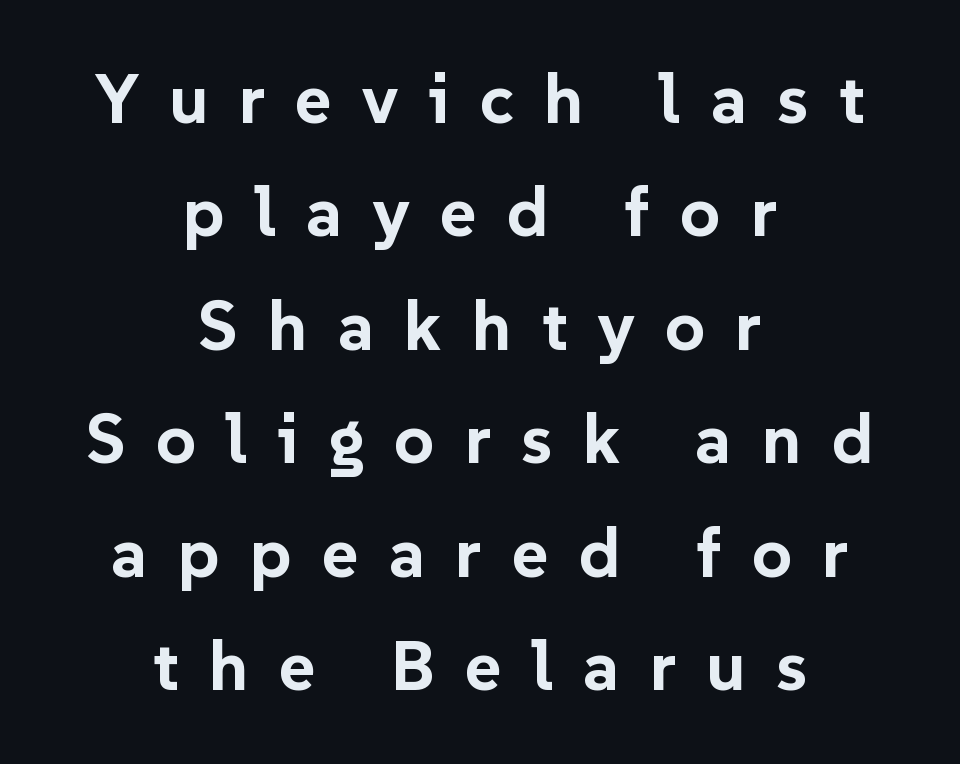
The axis of the letterforms is exactly vertical. The typeface chosen for these lines omits serifs. The font is running at its bold setting. Character widths vary here, with narrow letters taking less room than wide ones.
